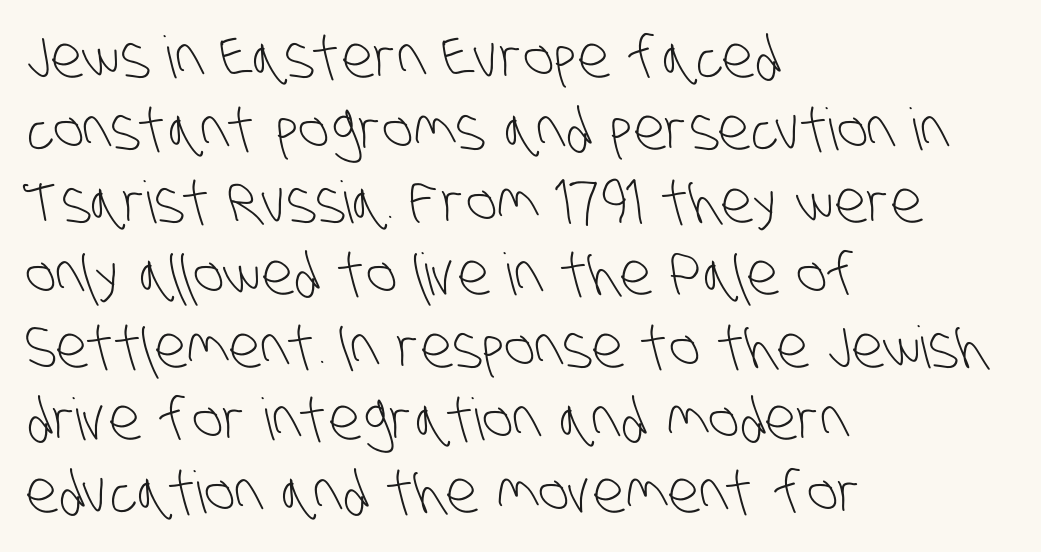
The image shows 58 px light, condensed sans-serif type; set left-aligned, normal line spacing (1.25x), normal letter spacing, not underlined; low stroke contrast and a large x-height.
